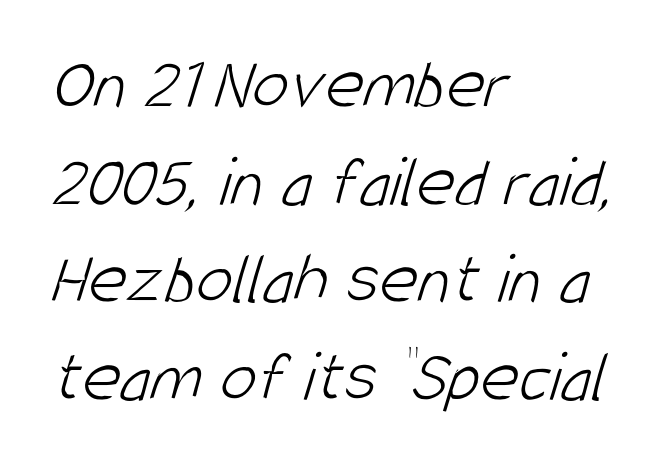
This rendering features lettering with no underline. Ink coverage per letter is moderate at most. Does the type have serifs? No, each stem ends abruptly. Default kerning and tracking; the words read as compact shapes.
